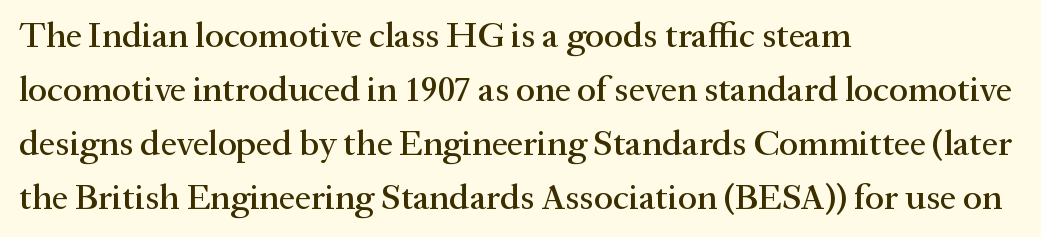
Q: Is the text italic (slanted)? A: No, it is upright.
Q: Is the typeface a serif or a sans-serif typeface? A: Serif.
Q: Is the text underlined? A: No.
Q: How is the paragraph aligned? A: Left-aligned.
Q: Is the spacing between letters normal or unusually wide? A: Normal.
Q: Is the spacing between lines tight, normal or loose? A: Normal.
Q: Width (condensed, normal, or wide)? A: Normal.
Q: Stroke contrast? A: Medium.
Q: x-height? A: Medium.
Q: Monospaced? A: No.
